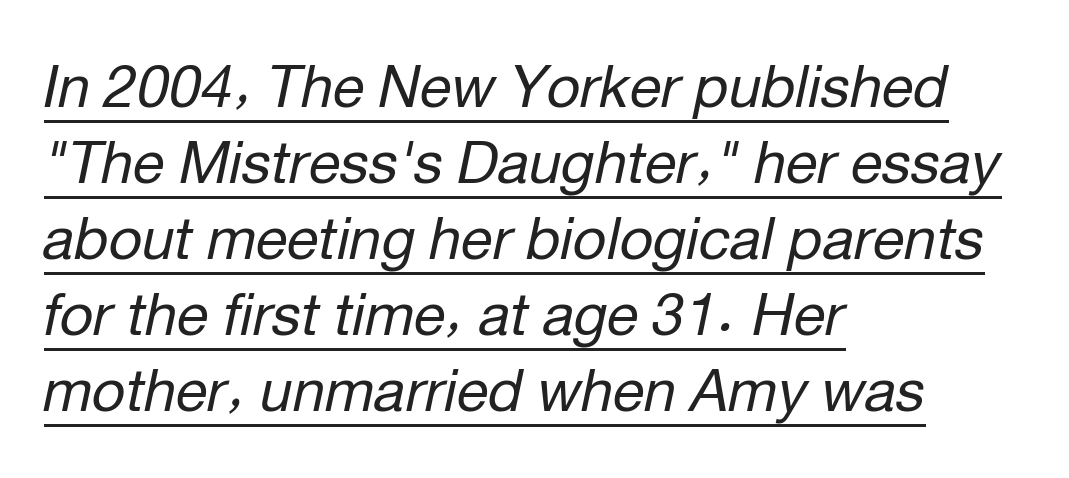
The whole block is typeset with a tilt. Spacing verdict: proportional, widths tailored to each character. Horizontally, the lines are justified to the leading edge only. The strokes are not fattened; the text isn't bold. Rows of type keep a routine distance in the vertical direction. These lines keep a tight, regular rhythm from letter to letter.
